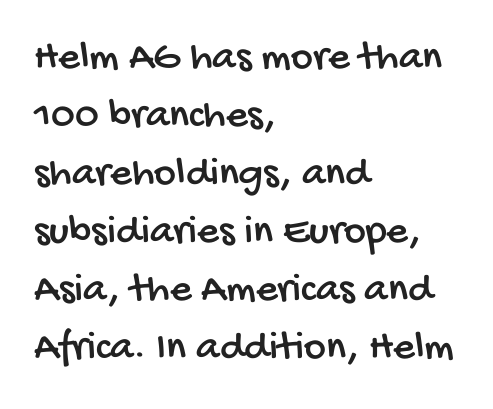
What's the leading like? Ordinary, nothing unusual. Descender tails drop into unmarked territory. Do the characters align in a grid? No, the font is proportional. Does extra space separate the letters? No, they use regular spacing.
